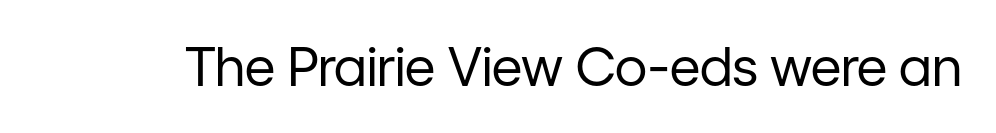
No feet cap the strokes, marking this as sans-serif type. How are the letters spaced? Ordinarily, with no added tracking. Heft: none added — not bold. These lines are rendered in a variable-pitch font.
